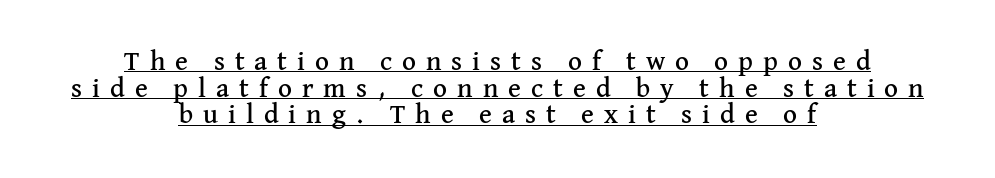
Q: Is the text italic (slanted)? A: No, it is upright.
Q: Is the text underlined? A: Yes.
Q: How is the paragraph aligned? A: Centered.
Q: Is the spacing between letters normal or unusually wide? A: Unusually wide.
Q: Is the spacing between lines tight, normal or loose? A: Tight.
